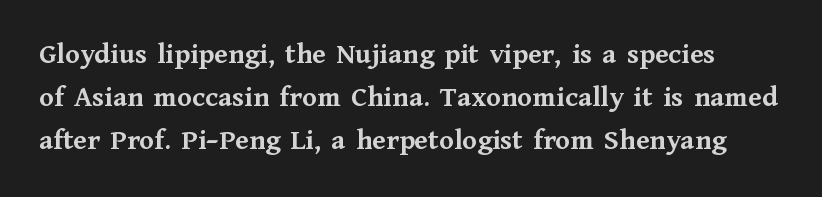
The image shows 30 px semibold serif type, upright; set normal line spacing (1.43x), normal letter spacing, not underlined; medium stroke contrast and a medium x-height.
